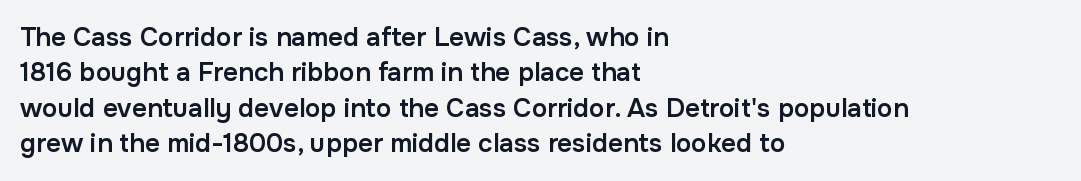
{"italic": "no", "bold": "semi", "underline": "no", "align": "left", "line_spacing": "normal", "line_spacing_ratio": 1.36, "letter_spacing": "normal", "letter_spacing_em": 0.0, "glyph_px": 26}
